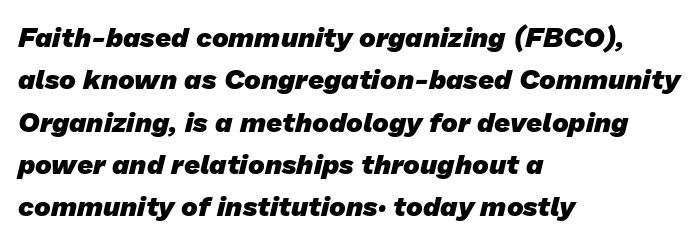
{"serif": "no", "bold": "yes", "weight": "heavy", "width": "normal", "stroke_contrast": "low", "x_height": "medium", "monospaced": "no", "underline": "no", "align": "left", "line_spacing": "normal", "line_spacing_ratio": 1.51, "letter_spacing": "normal", "letter_spacing_em": 0.0, "glyph_px": 28}
